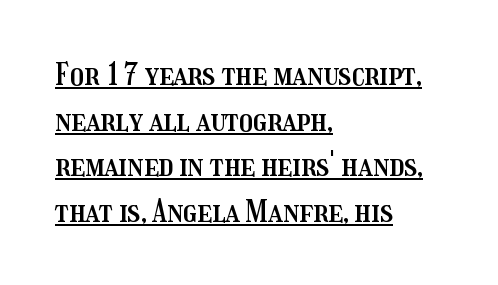
The image shows 31 px condensed type, upright; set left-aligned, normal line spacing (1.47x), normal letter spacing, underlined; medium stroke contrast and a medium x-height.
